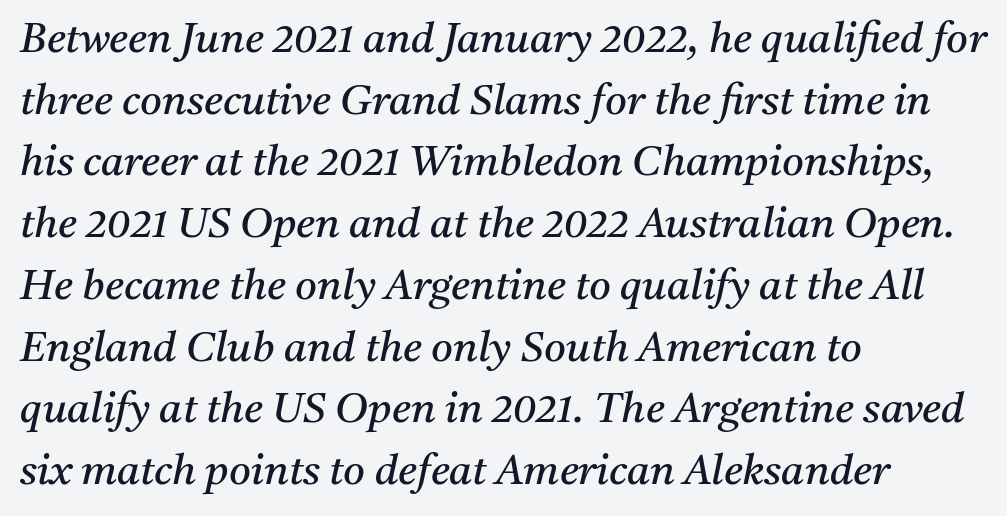
Q: Is the text bold? A: No.
Q: Is the text italic (slanted)? A: Yes, it leans right by about 11 degrees.
Q: Is the typeface a serif or a sans-serif typeface? A: Serif.
Q: Is the text underlined? A: No.
Q: How is the paragraph aligned? A: Left-aligned.
Q: Is the spacing between letters normal or unusually wide? A: Normal.
Q: Is the spacing between lines tight, normal or loose? A: Normal.
Q: Width (condensed, normal, or wide)? A: Normal.
Q: Stroke contrast? A: Medium.
Q: x-height? A: Medium.
Q: Monospaced? A: No.
